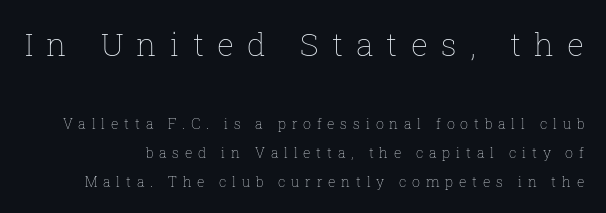
Q: Is the text bold? A: No.
Q: Is the text italic (slanted)? A: No, it is upright.
Q: Is the text underlined? A: No.
Q: Is the spacing between letters normal or unusually wide? A: Unusually wide.
Q: Is the spacing between lines tight, normal or loose? A: Loose.
Q: Which block of text is set in a larger size, the first (top) or the second (bottom)? A: The first (top) one.
Q: Width (condensed, normal, or wide)? A: Normal.
Q: Stroke contrast? A: Low.
Q: x-height? A: Medium.
Q: Monospaced? A: No.
